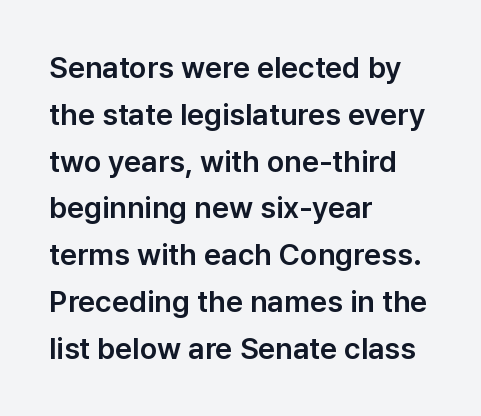
The image shows 30 px sans-serif type, upright; set left-aligned, normal line spacing (1.56x), normal letter spacing, not underlined; low stroke contrast and a medium x-height.
